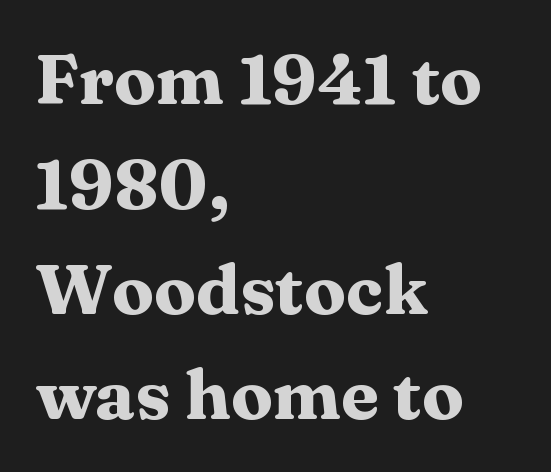
Q: Is the text bold? A: Yes.
Q: Is the text italic (slanted)? A: No, it is upright.
Q: Is the typeface a serif or a sans-serif typeface? A: Serif.
Q: Is the text underlined? A: No.
Q: How is the paragraph aligned? A: Left-aligned.
Q: Is the spacing between letters normal or unusually wide? A: Normal.
Q: Is the spacing between lines tight, normal or loose? A: Normal.
Q: Width (condensed, normal, or wide)? A: Wide.
Q: Stroke contrast? A: Medium.
Q: x-height? A: Medium.
Q: Monospaced? A: No.
